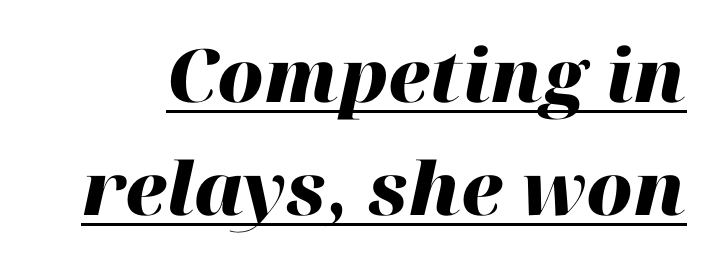
The image shows 73 px heavy type, italic (leaning right); set normal line spacing (1.55x), normal letter spacing, underlined; high stroke contrast and a medium x-height.
